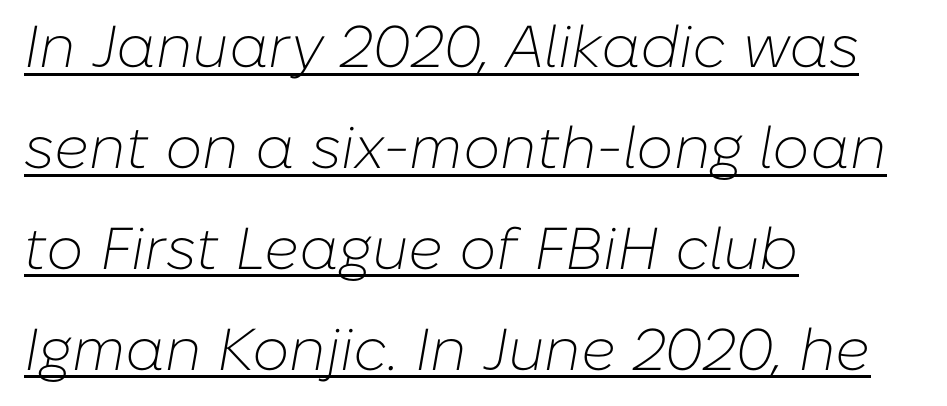
Q: Is the text bold? A: No.
Q: Is the text italic (slanted)? A: Yes, it leans right by about 10 degrees.
Q: Is the text underlined? A: Yes.
Q: How is the paragraph aligned? A: Left-aligned.
Q: Is the spacing between letters normal or unusually wide? A: Normal.
Q: Width (condensed, normal, or wide)? A: Normal.
Q: Stroke contrast? A: Low.
Q: x-height? A: Medium.
Q: Monospaced? A: No.
